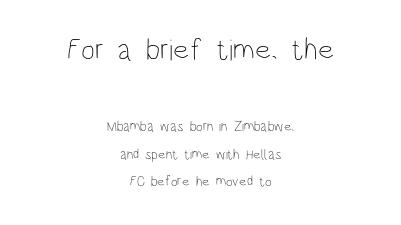
Q: Is the text bold? A: No.
Q: Is the text italic (slanted)? A: No, it is upright.
Q: Is the text underlined? A: No.
Q: How is the paragraph aligned? A: Centered.
Q: Is the spacing between letters normal or unusually wide? A: Normal.
Q: Is the spacing between lines tight, normal or loose? A: Loose.
Q: Which block of text is set in a larger size, the first (top) or the second (bottom)? A: The first (top) one.
Q: Width (condensed, normal, or wide)? A: Condensed.
Q: Stroke contrast? A: Low.
Q: x-height? A: Large.
Q: Monospaced? A: No.
